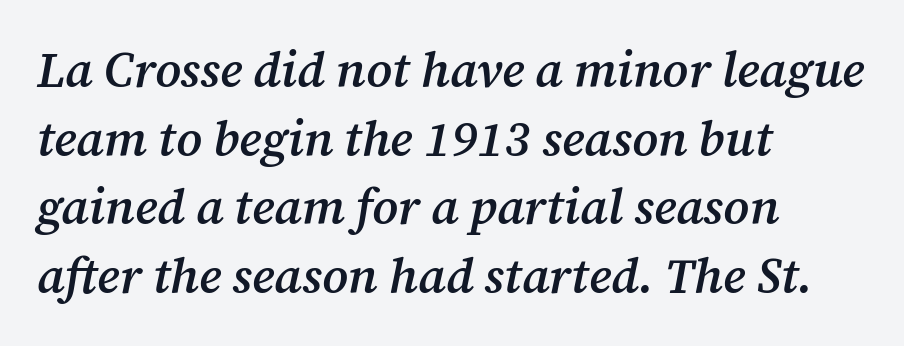
The image shows 49 px semibold serif type, italic (leaning right); set left-aligned, normal line spacing (1.4x), normal letter spacing, not underlined; medium stroke contrast and a medium x-height.
